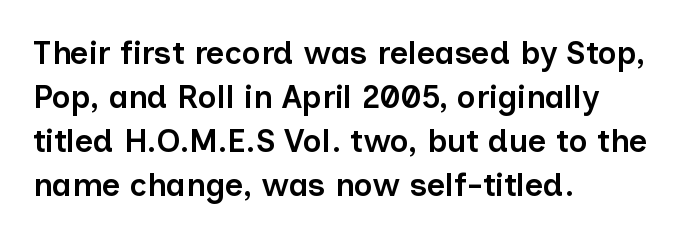
The image shows 32 px semibold sans-serif type, upright; set left-aligned, normal line spacing (1.38x), normal letter spacing, not underlined; low stroke contrast and a medium x-height.
